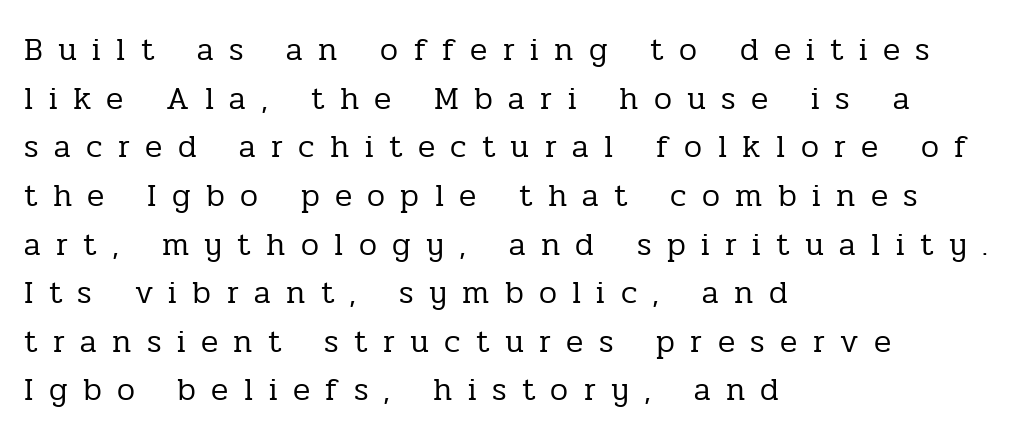
The font is comparable to plain body text, perhaps lighter. The letters carry serifs — small finishing strokes at the ends of their stems. Looks like regular typesetting: each glyph gets only the width it needs. Underlining? Definitely not there. This sample uses expanded letter spacing, leaving extra air between glyphs.
